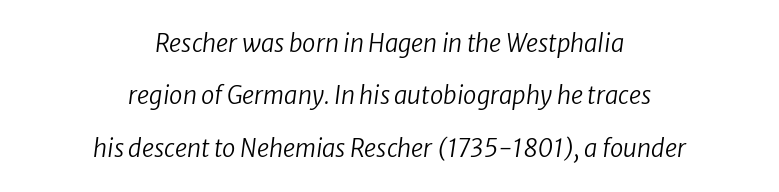
Q: Is the text bold? A: No.
Q: Is the text italic (slanted)? A: Yes, it leans right by about 8 degrees.
Q: Is the text underlined? A: No.
Q: How is the paragraph aligned? A: Centered.
Q: Is the spacing between letters normal or unusually wide? A: Normal.
Q: Is the spacing between lines tight, normal or loose? A: Loose.
